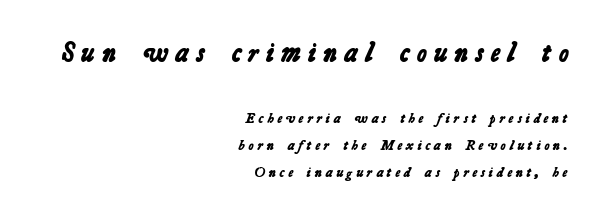
Q: Is the text bold? A: Yes.
Q: Is the text underlined? A: No.
Q: How is the paragraph aligned? A: Right-aligned.
Q: Is the spacing between letters normal or unusually wide? A: Unusually wide.
Q: Is the spacing between lines tight, normal or loose? A: Loose.
Q: Which block of text is set in a larger size, the first (top) or the second (bottom)? A: The first (top) one.
